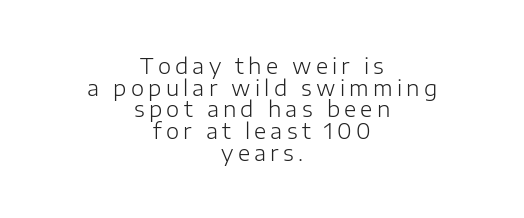
Q: Is the text bold? A: No.
Q: Is the text italic (slanted)? A: No, it is upright.
Q: Is the text underlined? A: No.
Q: How is the paragraph aligned? A: Centered.
Q: Is the spacing between letters normal or unusually wide? A: Unusually wide.
Q: Is the spacing between lines tight, normal or loose? A: Tight.
